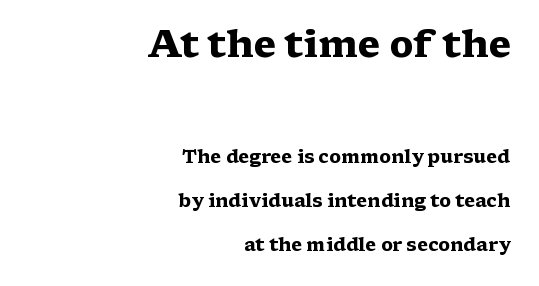
This rendering uses right alignment, leaving the left contour irregular. The string is rendered with underlining switched off. Pretty heavy lettering here — definitely bold. The lines are spread far apart with generous leading. This layout puts the oversized block above and the modest block below.
